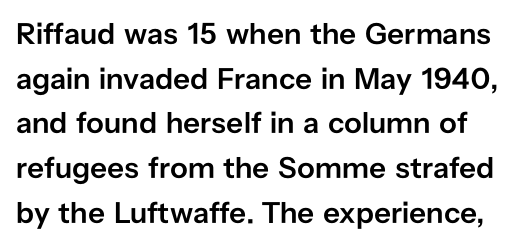
The type is set solid horizontally, with unmodified tracking. Baseline-to-baseline distance is the conventional proportion of letter height. Type without underlining. How heavy is the stroke? Medium-heavy — a semibold, shy of bold. The rendering uses natural spacing where letterforms have individual widths.
